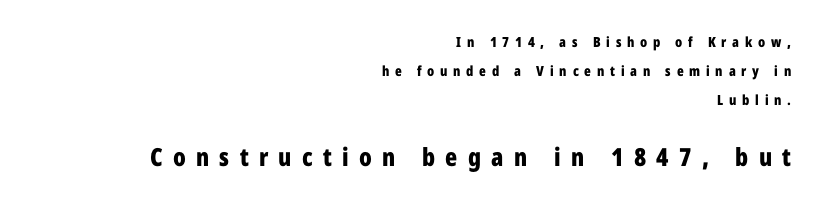
The image shows 25 px bold type, upright; set right-aligned, loose line spacing (2.07x), unusually wide letter spacing (+0.41 em), not underlined; the second (bottom) block is 1.79x larger.
